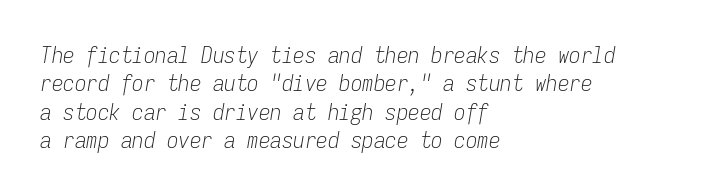
Q: Is the text bold? A: No.
Q: Is the text italic (slanted)? A: Yes, it leans right by about 9 degrees.
Q: Is the text underlined? A: No.
Q: How is the paragraph aligned? A: Left-aligned.
Q: Is the spacing between letters normal or unusually wide? A: Normal.
